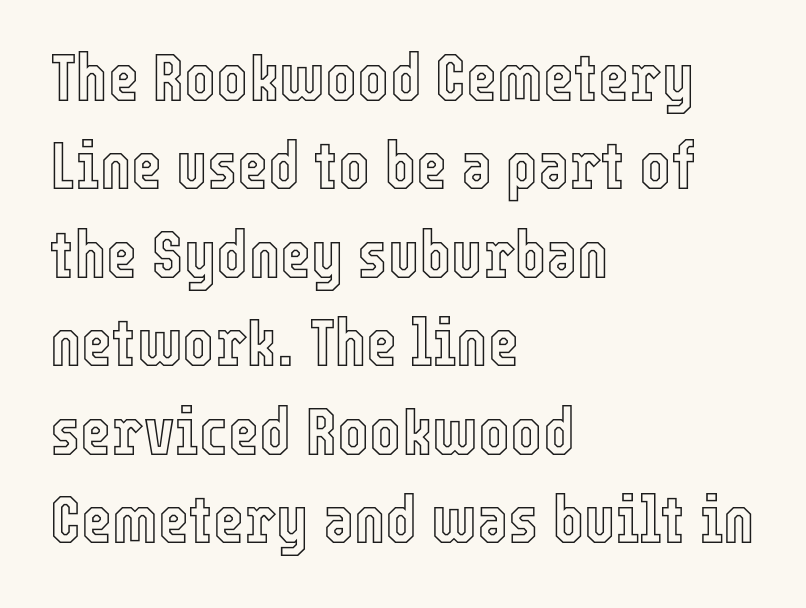
Q: Is the text italic (slanted)? A: No, it is upright.
Q: Is the text underlined? A: No.
Q: How is the paragraph aligned? A: Left-aligned.
Q: Is the spacing between letters normal or unusually wide? A: Normal.
Q: Is the spacing between lines tight, normal or loose? A: Normal.
Q: Width (condensed, normal, or wide)? A: Condensed.
Q: x-height? A: Medium.
Q: Monospaced? A: No.
